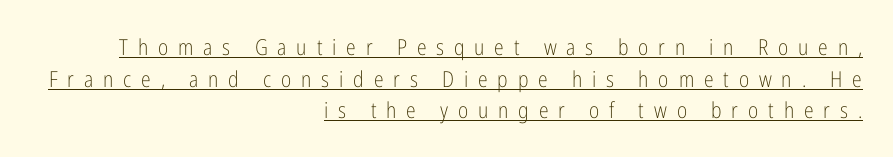
The image shows 22 px text type, upright; set right-aligned, normal line spacing (1.44x), unusually wide letter spacing (+0.45 em), underlined.
